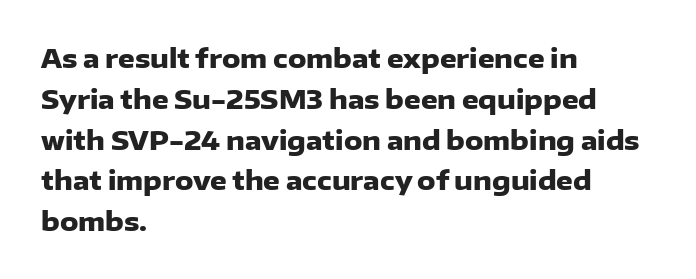
The image shows 26 px bold type, upright; set left-aligned, normal line spacing (1.57x), normal letter spacing, not underlined.
